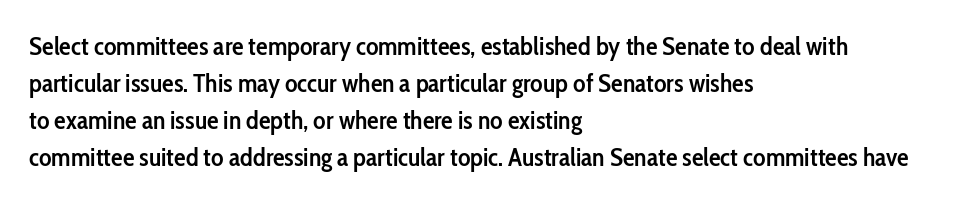
Successive baselines arrive at the customary interval. What weight is shown? A semibold, between regular and bold. The baseline area is clear. Compared with typical body copy, the letter spacing here is the same. When letters stand straight like this, we call the style roman or upright.
